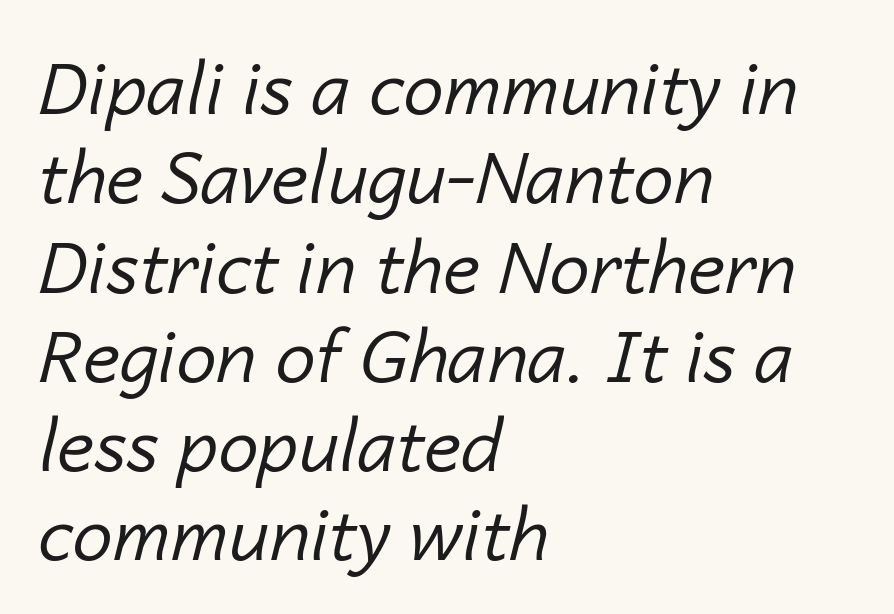
Q: Is the text bold? A: No.
Q: Is the text italic (slanted)? A: Yes, it leans right by about 14 degrees.
Q: Is the text underlined? A: No.
Q: How is the paragraph aligned? A: Left-aligned.
Q: Is the spacing between letters normal or unusually wide? A: Normal.
Q: Width (condensed, normal, or wide)? A: Normal.
Q: Stroke contrast? A: Low.
Q: x-height? A: Medium.
Q: Monospaced? A: No.
